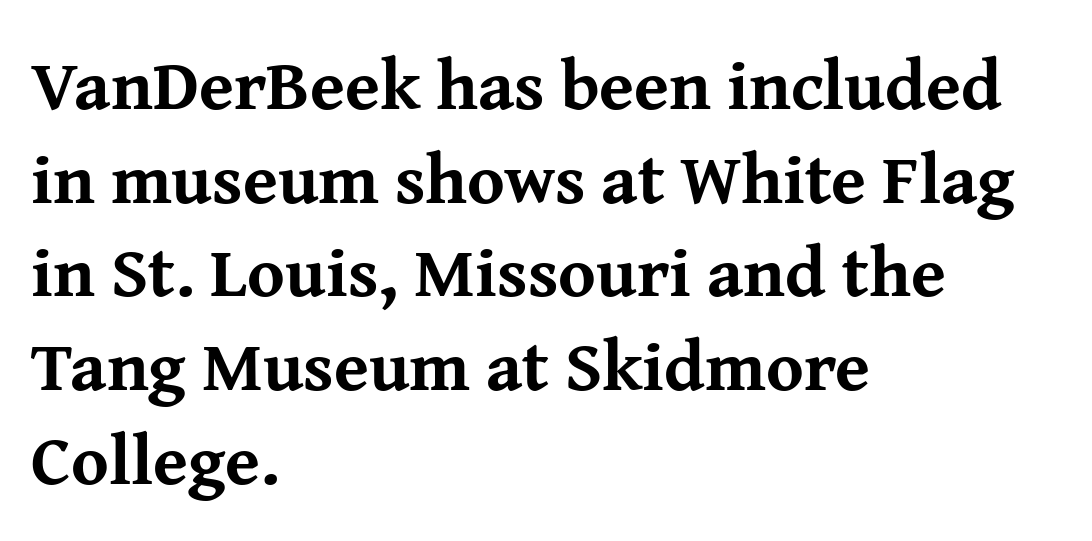
The image shows 71 px bold serif type, upright; set left-aligned, normal line spacing (1.32x), normal letter spacing, not underlined; medium stroke contrast and a medium x-height.
